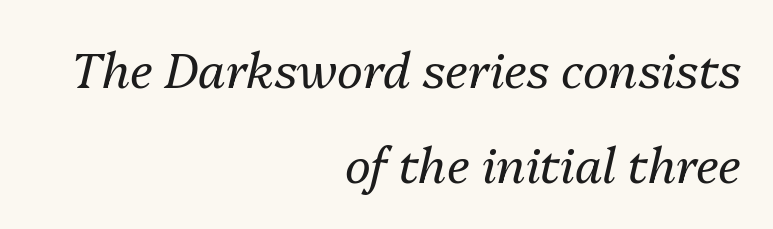
{"italic": "yes", "lean": "right", "slant_degrees": 13, "bold": "no", "weight": "regular", "width": "normal", "stroke_contrast": "medium", "x_height": "medium", "monospaced": "no", "underline": "no", "align": "right", "line_spacing": "loose", "line_spacing_ratio": 1.94, "letter_spacing": "normal", "letter_spacing_em": 0.0, "glyph_px": 49}
